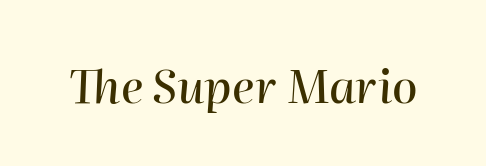
{"italic": "yes", "lean": "right", "slant_degrees": 2, "width": "normal", "stroke_contrast": "high", "x_height": "medium", "monospaced": "no", "underline": "no", "letter_spacing": "normal", "letter_spacing_em": 0.0, "glyph_px": 46}
